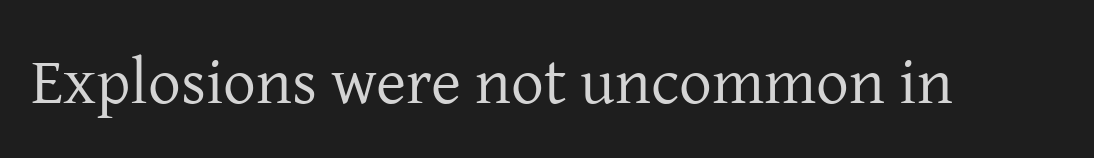
Q: Is the text bold? A: No.
Q: Is the text italic (slanted)? A: No, it is upright.
Q: Is the typeface a serif or a sans-serif typeface? A: Serif.
Q: Is the text underlined? A: No.
Q: Is the spacing between letters normal or unusually wide? A: Normal.
Q: Width (condensed, normal, or wide)? A: Normal.
Q: Stroke contrast? A: Low.
Q: x-height? A: Medium.
Q: Monospaced? A: No.
